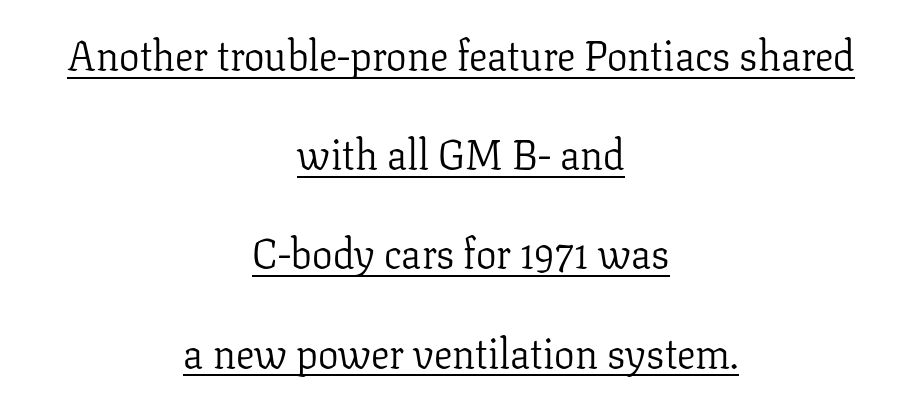
The image shows 41 px light serif type, upright; set centered, loose line spacing (2.42x), normal letter spacing, underlined; low stroke contrast and a medium x-height.
